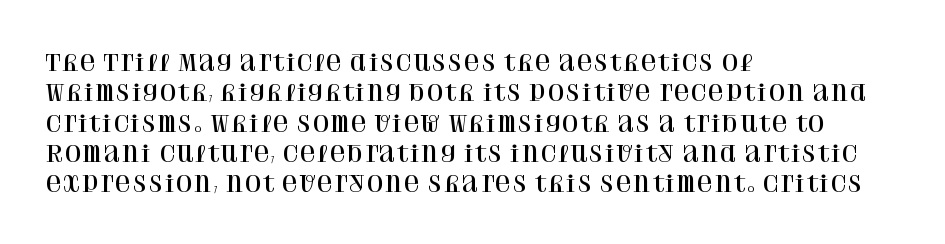
Q: Is the text italic (slanted)? A: No, it is upright.
Q: Is the text underlined? A: No.
Q: How is the paragraph aligned? A: Left-aligned.
Q: Is the spacing between letters normal or unusually wide? A: Normal.
Q: Is the spacing between lines tight, normal or loose? A: Normal.
